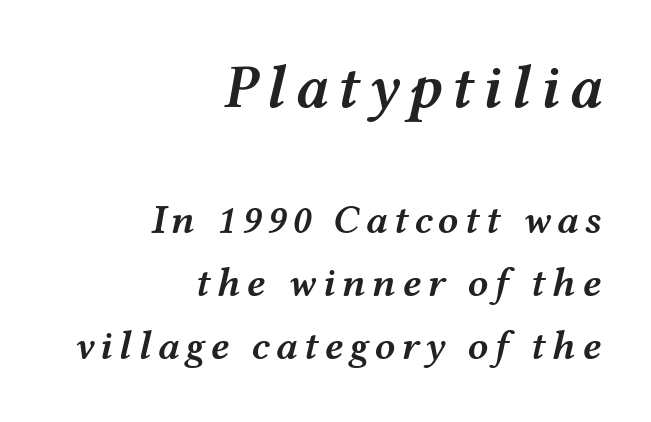
Spacing verdict: proportional, widths tailored to each character. The letters in the upper block stand taller than those in the block below. A semibold gives these letters moderate extra thickness, short of bold. The zone under the glyphs is completely vacant. The block of text has a typical density, with ordinary space between rows. These lines were composed using italics.
